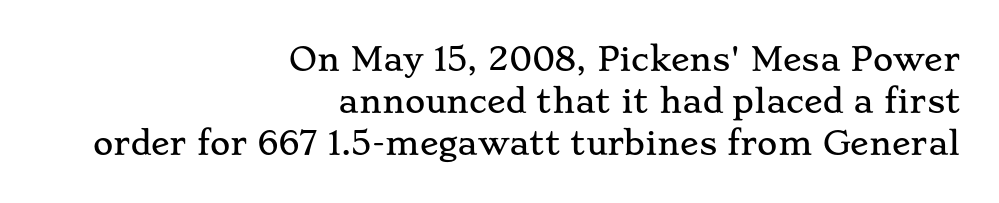
{"serif": "yes", "italic": "no", "width": "wide", "stroke_contrast": "low", "x_height": "small", "monospaced": "no", "underline": "no", "align": "right", "line_spacing": "normal", "line_spacing_ratio": 1.36, "letter_spacing": "normal", "letter_spacing_em": 0.0, "glyph_px": 31}
